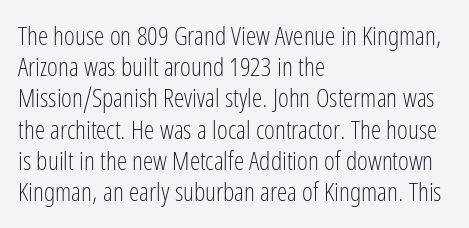
Q: Is the text bold? A: No.
Q: Is the text italic (slanted)? A: No, it is upright.
Q: Is the text underlined? A: No.
Q: How is the paragraph aligned? A: Left-aligned.
Q: Is the spacing between letters normal or unusually wide? A: Normal.
